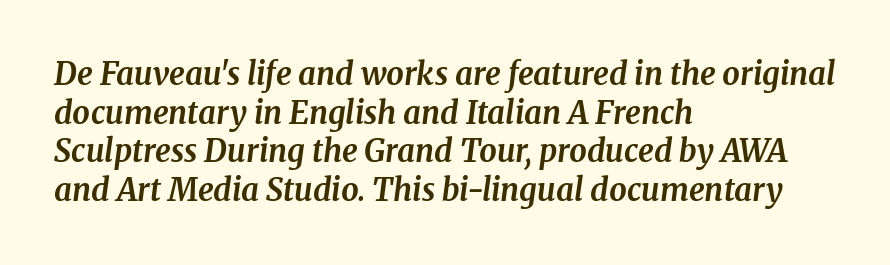
The image shows 31 px bold serif type, italic (leaning right); set left-aligned, normal line spacing (1.25x), normal letter spacing, not underlined; medium stroke contrast and a medium x-height.
